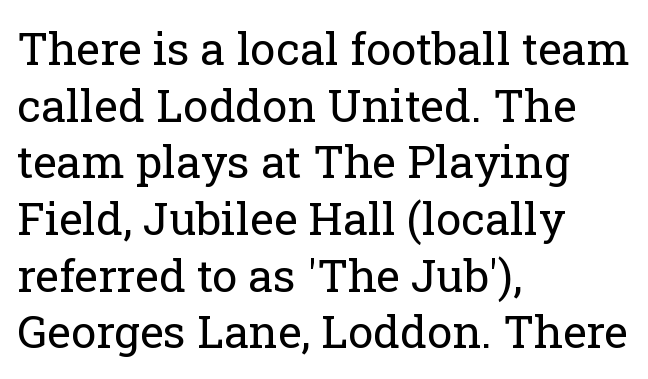
The face used here is proportionally spaced, like ordinary book or web type. Each letter's strokes conclude with small projecting serifs. The block of text has a typical density, with ordinary space between rows. Style check: upright.
